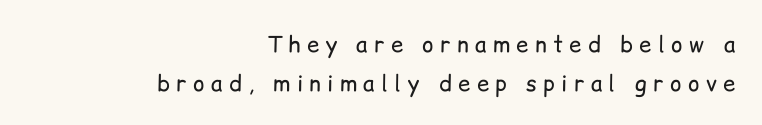
Q: Is the text bold? A: No.
Q: Is the text italic (slanted)? A: No, it is upright.
Q: Is the text underlined? A: No.
Q: How is the paragraph aligned? A: Right-aligned.
Q: Is the spacing between letters normal or unusually wide? A: Unusually wide.
